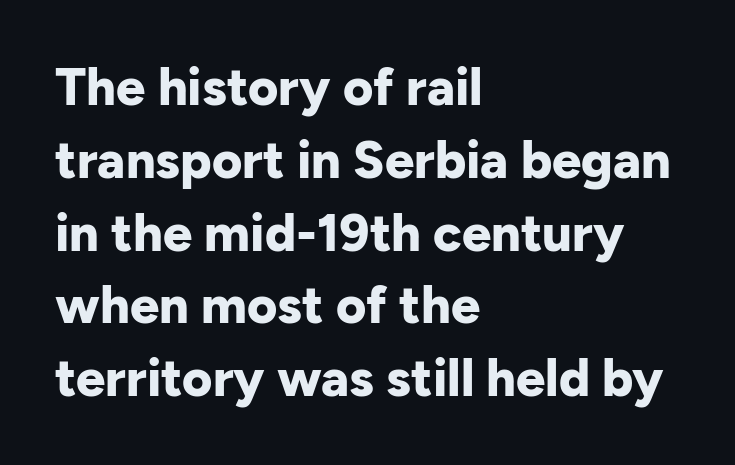
All the whitespace from short lines collects on the right. A typesetter would call this proportional, since set widths differ per character. Is there much room between lines? A standard amount, neither cramped nor airy. Compared with typical body copy, the letter spacing here is the same. Every stem runs plumb, perpendicular to the baseline. These lines carry a lot of weight — the face is fully bold.
